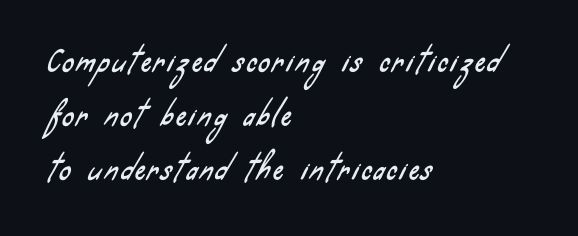
Q: Is the typeface a serif or a sans-serif typeface? A: Sans-serif.
Q: Is the text underlined? A: No.
Q: How is the paragraph aligned? A: Left-aligned.
Q: Is the spacing between lines tight, normal or loose? A: Loose.
Q: Width (condensed, normal, or wide)? A: Condensed.
Q: Stroke contrast? A: Low.
Q: x-height? A: Small.
Q: Monospaced? A: No.
